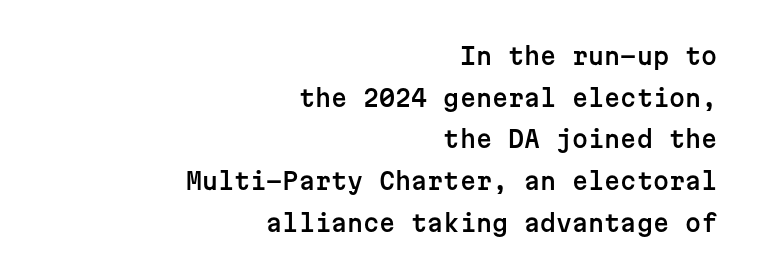
{"italic": "no", "underline": "no", "align": "right", "line_spacing_ratio": 1.81, "letter_spacing": "normal", "letter_spacing_em": 0.0, "glyph_px": 23}
